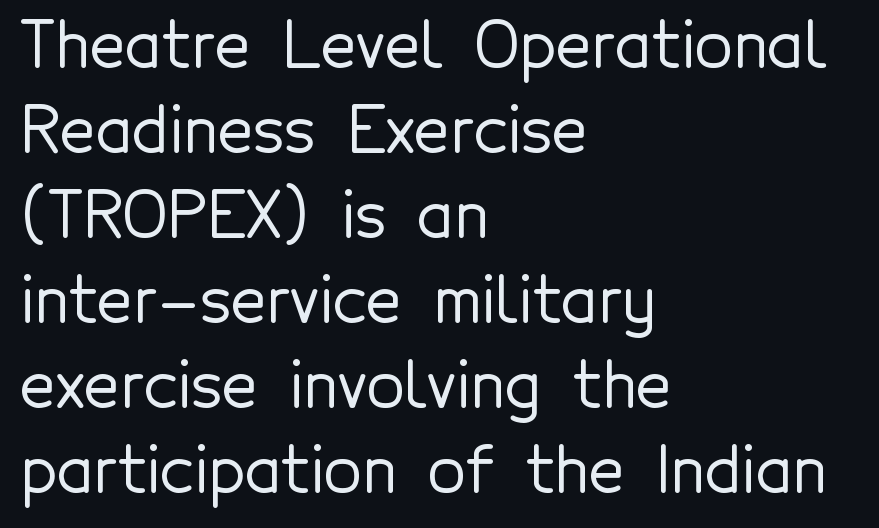
The lines in this sample share a left origin and differ only in where they stop. The strip under each line holds only bare page. Note: no serifs on the glyphs. The letters advance in unequal steps, a hallmark of proportional type.
